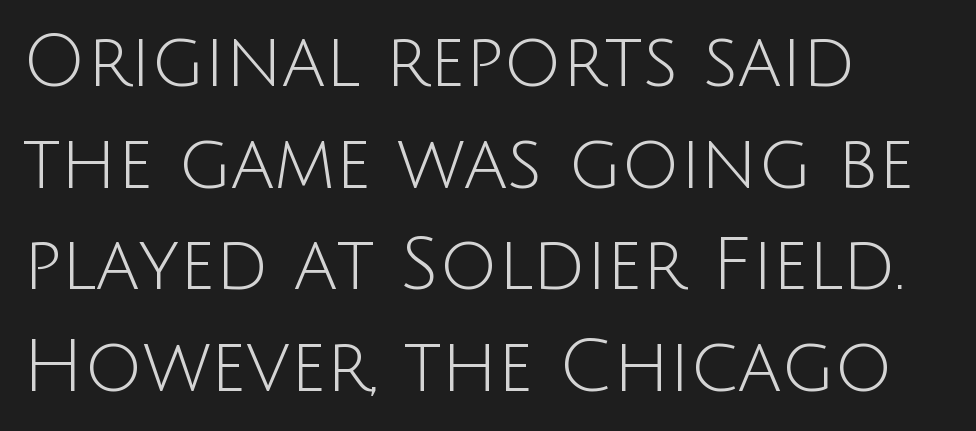
Q: Is the text bold? A: No.
Q: Is the text italic (slanted)? A: No, it is upright.
Q: Is the typeface a serif or a sans-serif typeface? A: Sans-serif.
Q: Is the text underlined? A: No.
Q: How is the paragraph aligned? A: Left-aligned.
Q: Is the spacing between letters normal or unusually wide? A: Normal.
Q: Is the spacing between lines tight, normal or loose? A: Normal.
Q: Width (condensed, normal, or wide)? A: Normal.
Q: Stroke contrast? A: Low.
Q: x-height? A: Large.
Q: Monospaced? A: No.
